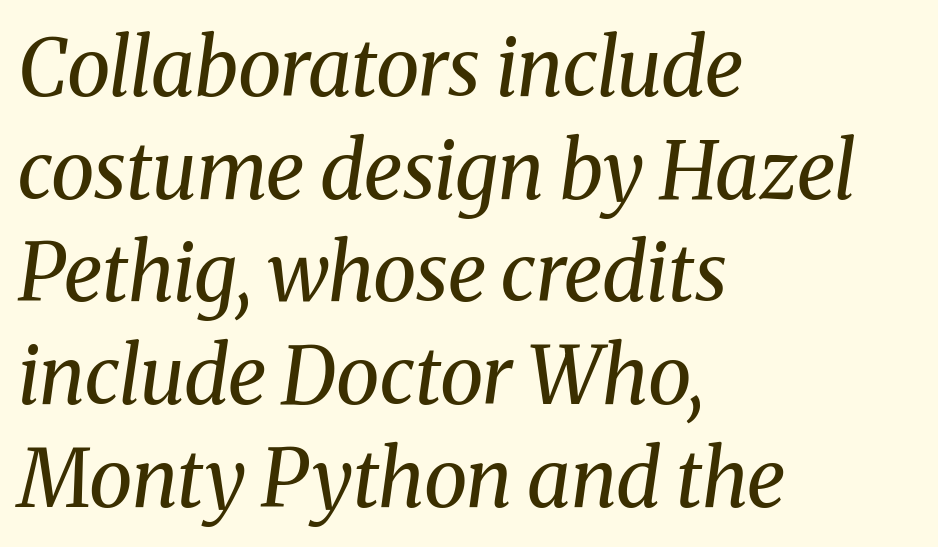
Regarding leading, the lines here are spaced in the standard way. No heavy texture on the line: the type isn't bold. Rendered with sloped, italic letterforms. This rendering features lettering with no underline. No extra tracking has been applied to these lines.
